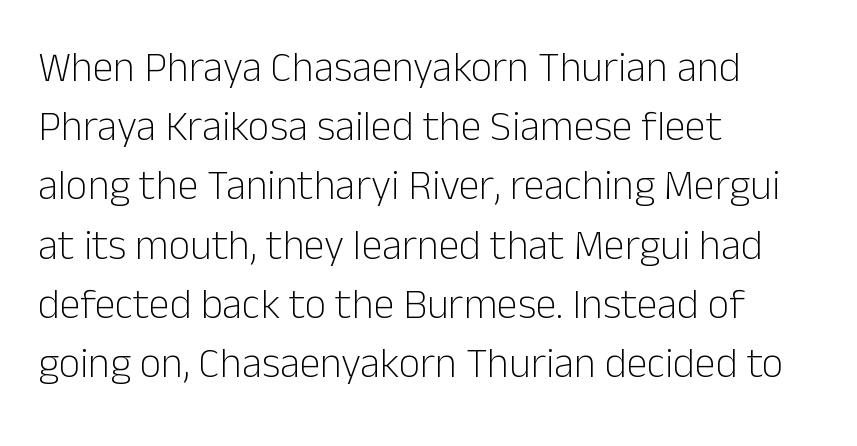
The image shows 42 px light sans-serif type, upright; set left-aligned, normal line spacing (1.41x), normal letter spacing, not underlined; low stroke contrast and a medium x-height.
